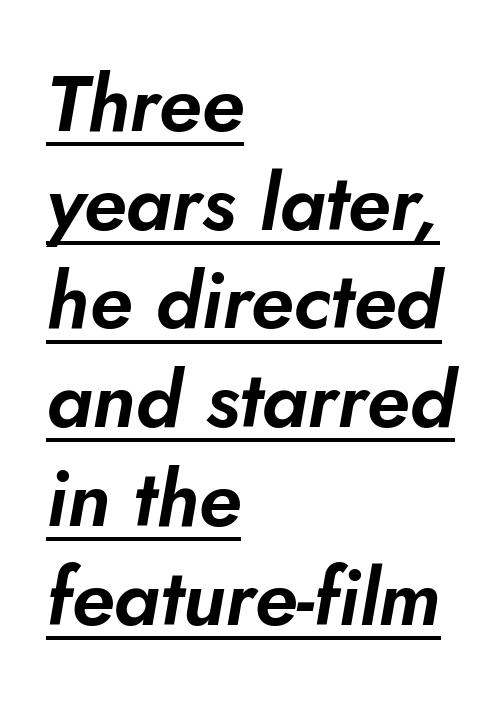
The tracking reads as untouched default to a designer's eye. The typesetter chose a ragged-right arrangement here. Regular leading. Posture: slanted. Think of a printed novel: that variable character pitch is what you see here.
